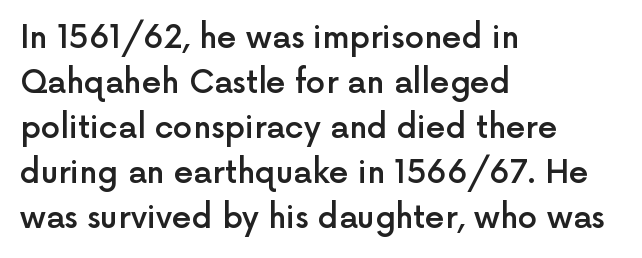
{"serif": "no", "italic": "no", "bold": "semi", "weight": "semibold", "width": "normal", "x_height": "medium", "monospaced": "no", "underline": "no", "align": "left", "line_spacing": "normal", "line_spacing_ratio": 1.45, "letter_spacing": "normal", "letter_spacing_em": 0.0, "glyph_px": 31}
